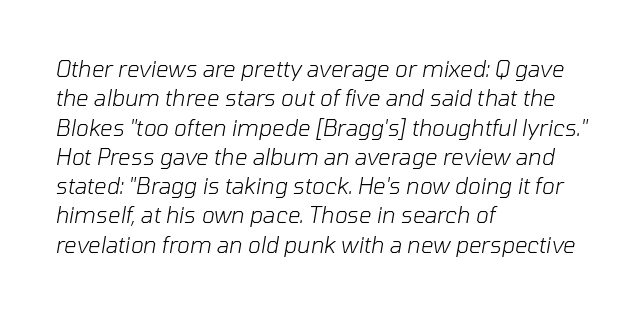
{"italic": "yes", "lean": "right", "slant_degrees": 10, "bold": "no", "underline": "no", "align": "left", "line_spacing": "normal", "line_spacing_ratio": 1.33, "letter_spacing": "normal", "letter_spacing_em": 0.0, "glyph_px": 22}
